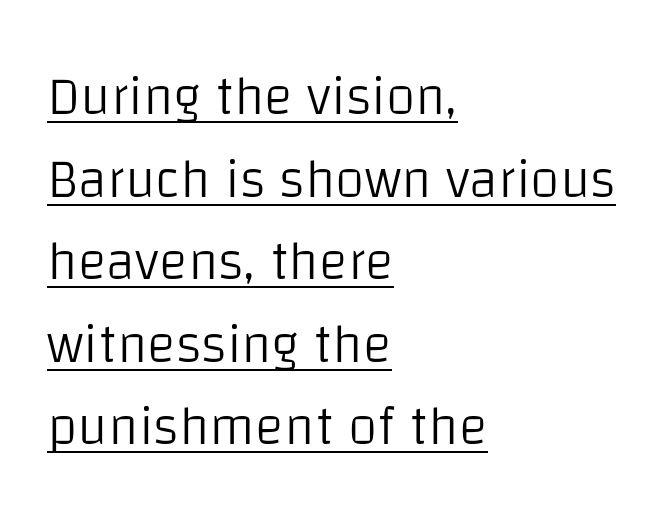
These lines are composed in type without serifs. A typesetter would call this proportional, since set widths differ per character. Compared with a typical body face, this is equally light or lighter still. Style check: upright. The text block is weighted toward the left margin, trailing off unevenly rightward.
